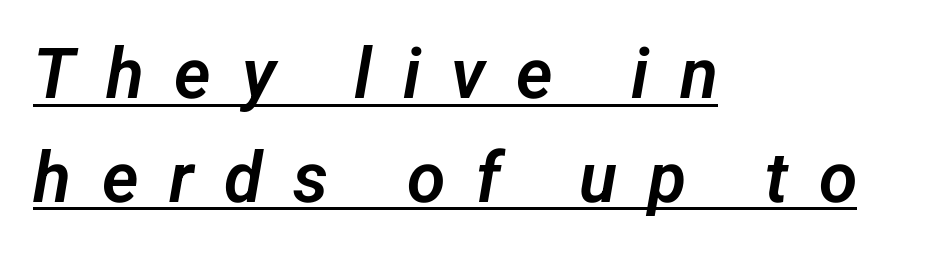
Looks like someone drew a line under every word here. This rendering uses left alignment, leaving the right contour irregular. Each letter keeps its own natural width here, so spacing adapts to shape. Line spacing here is normal. The letters carry no serifs — their stems end cleanly without finishing strokes. What stands out about the letter spacing? Its width — letters are far apart.
